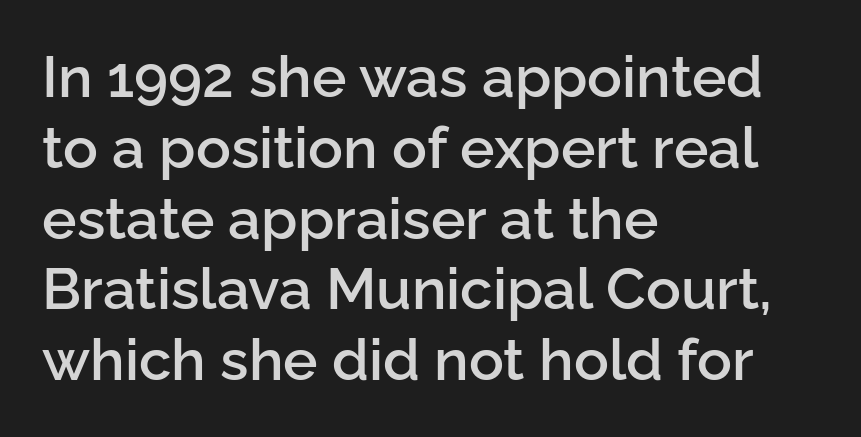
The image shows 58 px semibold sans-serif type, upright; set left-aligned, line spacing 1.22x, normal letter spacing, not underlined; low stroke contrast and a medium x-height.
